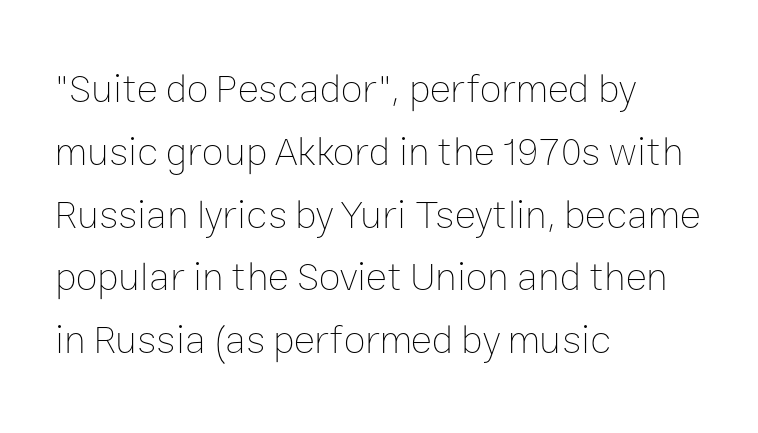
These glyphs show unthickened strokes, regular width or finer. Typeset ragged right — the left edge is the straight one. Designer's note — italics off, roman on. Proportional: the letters do not fall into vertical columns. Just letters on the line, the space beneath them empty. The face used here is rendered with its standard letterfit.
